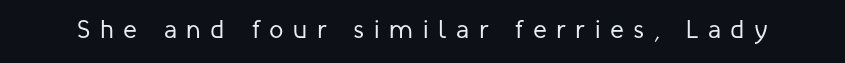
{"italic": "no", "bold": "no", "underline": "no", "letter_spacing": "wide", "letter_spacing_em": 0.37, "glyph_px": 26}
